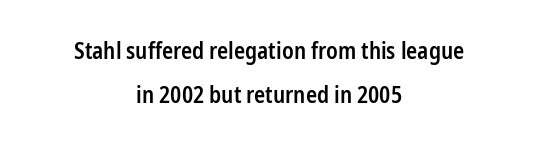
Q: Is the text bold? A: Semi-bold.
Q: Is the text italic (slanted)? A: No, it is upright.
Q: Is the text underlined? A: No.
Q: How is the paragraph aligned? A: Centered.
Q: Is the spacing between letters normal or unusually wide? A: Normal.
Q: Is the spacing between lines tight, normal or loose? A: Loose.
